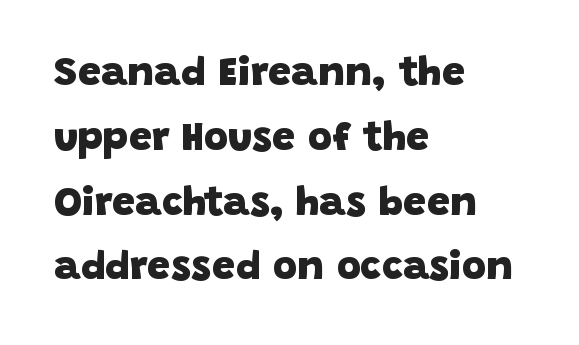
Serifs: no, the terminals of the letterforms are clean. Horizontally, the lines are justified to the leading edge only. Quick note: underline off. Looks like regular typesetting: each glyph gets only the width it needs. Weight check: bold — yes, fully.
